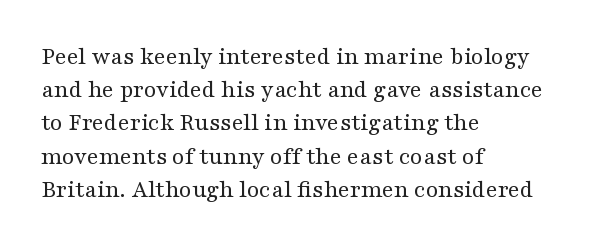
{"italic": "no", "bold": "no", "underline": "no", "align": "left", "line_spacing": "normal", "line_spacing_ratio": 1.33, "letter_spacing": "normal", "letter_spacing_em": 0.0, "glyph_px": 25}
